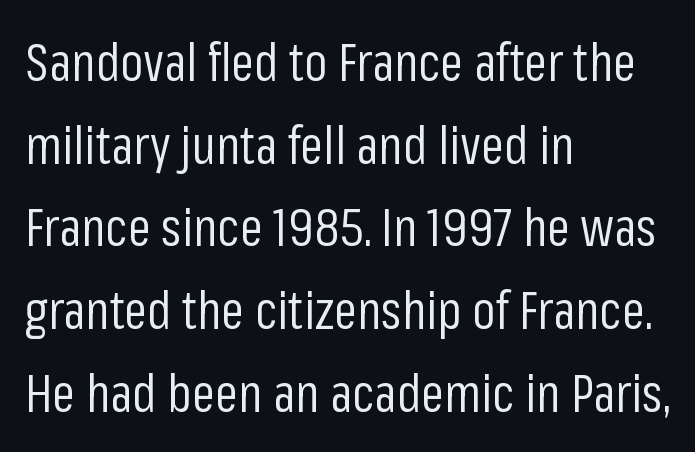
{"serif": "no", "italic": "no", "bold": "no", "weight": "regular", "width": "condensed", "stroke_contrast": "low", "x_height": "medium", "monospaced": "no", "underline": "no", "align": "left", "line_spacing": "normal", "line_spacing_ratio": 1.59, "letter_spacing": "normal", "letter_spacing_em": 0.0, "glyph_px": 52}
